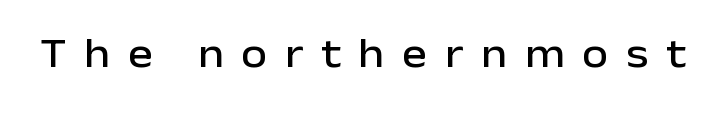
The image shows 42 px sans-serif type, upright; set unusually wide letter spacing (+0.42 em), not underlined; low stroke contrast and a medium x-height.
